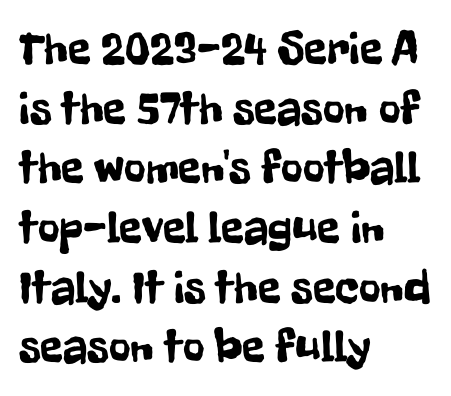
Q: Is the text italic (slanted)? A: No, it is upright.
Q: Is the typeface a serif or a sans-serif typeface? A: Sans-serif.
Q: Is the text underlined? A: No.
Q: How is the paragraph aligned? A: Left-aligned.
Q: Is the spacing between letters normal or unusually wide? A: Normal.
Q: Is the spacing between lines tight, normal or loose? A: Normal.
Q: Width (condensed, normal, or wide)? A: Condensed.
Q: Stroke contrast? A: Low.
Q: x-height? A: Medium.
Q: Monospaced? A: No.
